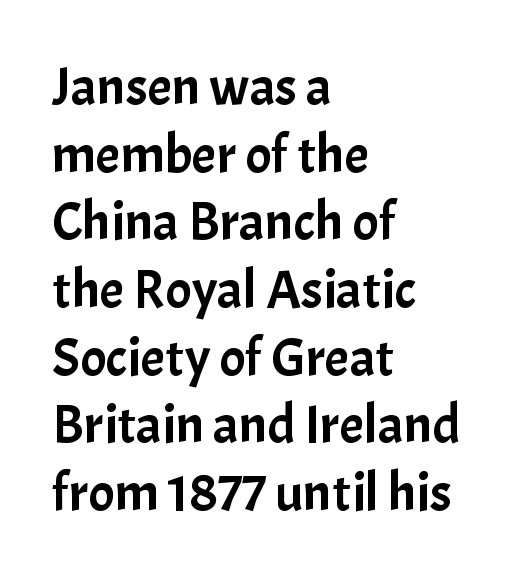
Q: Is the text italic (slanted)? A: No, it is upright.
Q: Is the typeface a serif or a sans-serif typeface? A: Sans-serif.
Q: Is the text underlined? A: No.
Q: How is the paragraph aligned? A: Left-aligned.
Q: Is the spacing between letters normal or unusually wide? A: Normal.
Q: Width (condensed, normal, or wide)? A: Normal.
Q: Stroke contrast? A: Low.
Q: x-height? A: Medium.
Q: Monospaced? A: No.
